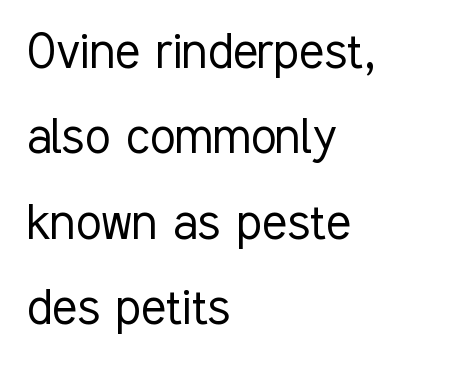
{"serif": "no", "italic": "no", "bold": "no", "weight": "light", "width": "condensed", "stroke_contrast": "low", "x_height": "medium", "monospaced": "no", "underline": "no", "align": "left", "line_spacing": "normal", "line_spacing_ratio": 1.47, "letter_spacing": "normal", "letter_spacing_em": 0.0, "glyph_px": 58}
